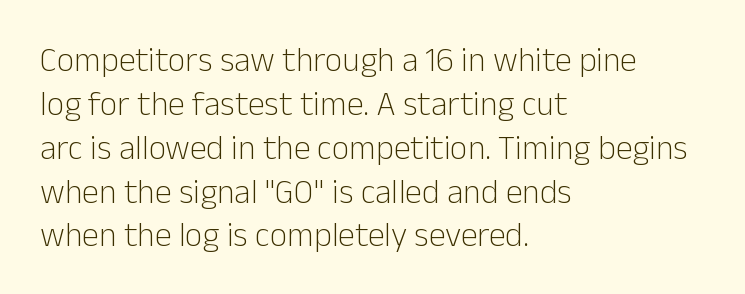
The image shows 34 px light sans-serif type, upright; set left-aligned, normal line spacing (1.29x), normal letter spacing, not underlined; low stroke contrast and a medium x-height.
